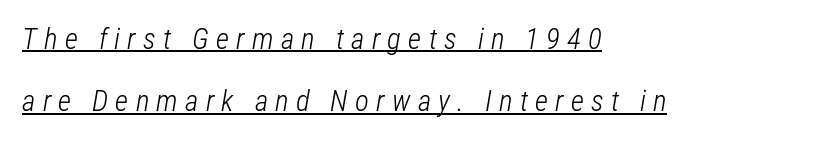
Q: Is the text bold? A: No.
Q: Is the text italic (slanted)? A: Yes, it leans right by about 12 degrees.
Q: Is the text underlined? A: Yes.
Q: How is the paragraph aligned? A: Left-aligned.
Q: Is the spacing between letters normal or unusually wide? A: Unusually wide.
Q: Is the spacing between lines tight, normal or loose? A: Loose.
Q: Width (condensed, normal, or wide)? A: Condensed.
Q: Stroke contrast? A: Low.
Q: x-height? A: Medium.
Q: Monospaced? A: No.
